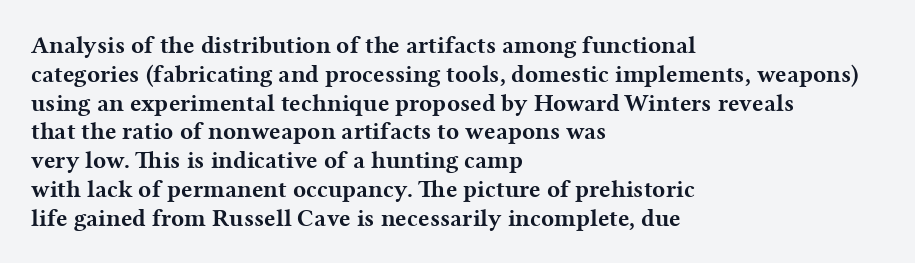
Q: Is the text bold? A: Yes.
Q: Is the text italic (slanted)? A: No, it is upright.
Q: Is the text underlined? A: No.
Q: How is the paragraph aligned? A: Left-aligned.
Q: Is the spacing between letters normal or unusually wide? A: Normal.
